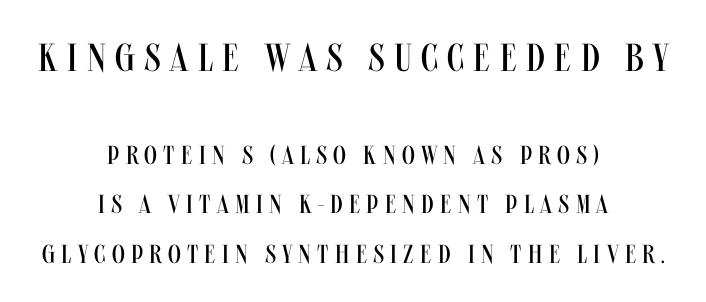
{"serif": "no", "italic": "no", "bold": "no", "weight": "regular", "width": "condensed", "stroke_contrast": "medium", "x_height": "large", "monospaced": "no", "underline": "no", "align": "center", "line_spacing": "loose", "line_spacing_ratio": 1.91, "letter_spacing": "wide", "letter_spacing_em": 0.24, "larger_block": "first", "size_ratio": 1.5, "glyph_px": 39}
